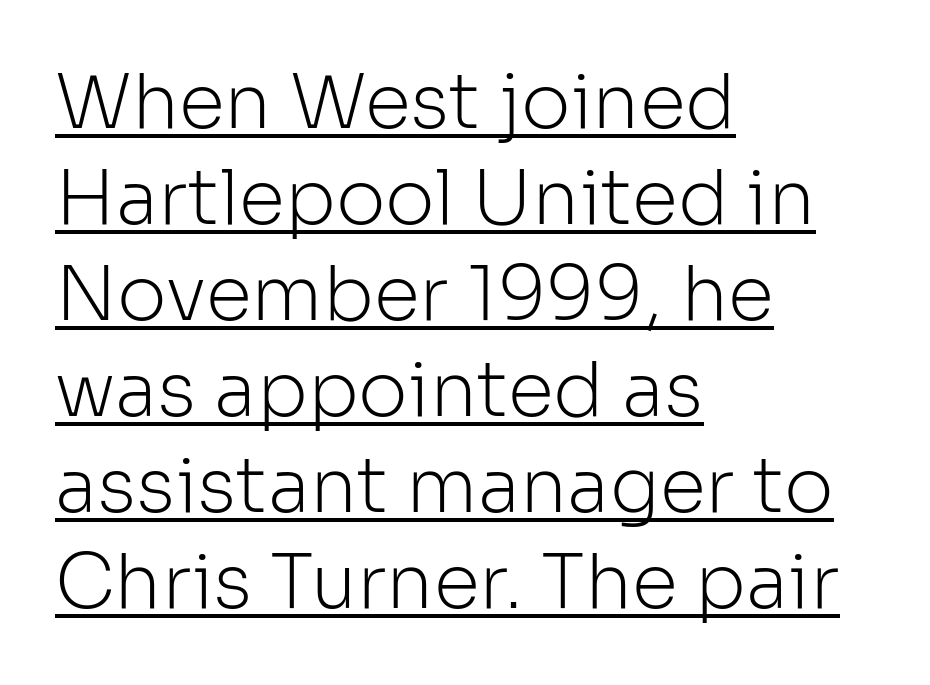
The image shows 75 px light sans-serif type, upright; set left-aligned, normal line spacing (1.28x), normal letter spacing, underlined; low stroke contrast and a medium x-height.
